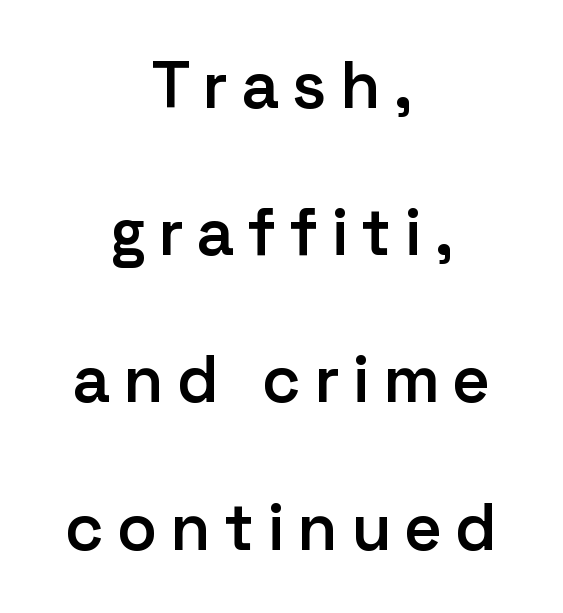
{"serif": "no", "italic": "no", "bold": "semi", "weight": "semibold", "width": "normal", "stroke_contrast": "low", "x_height": "medium", "monospaced": "no", "underline": "no", "align": "center", "line_spacing": "loose", "line_spacing_ratio": 2.23, "letter_spacing": "wide", "letter_spacing_em": 0.22, "glyph_px": 66}
